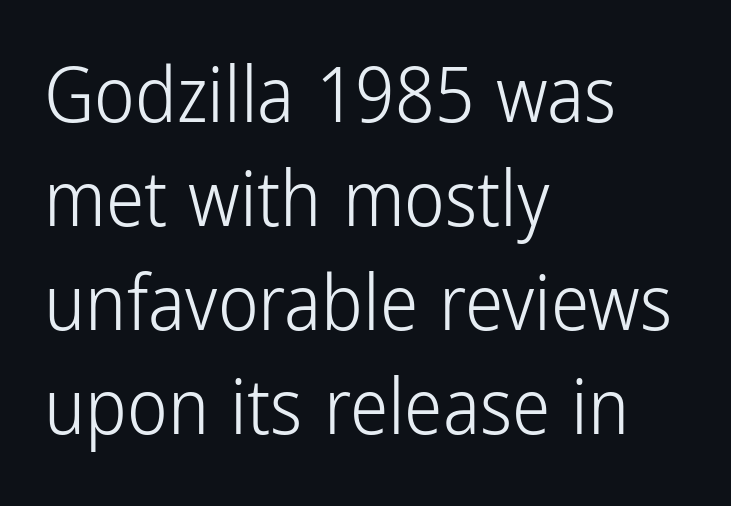
The words here are not underlined. These lines are rendered in a variable-pitch font. Is the block centered? No — it sits flush against the left margin. The face looks like a standard text weight, possibly lighter. Regarding leading, the lines here are spaced in the standard way. When letters stand straight like this, we call the style roman or upright.
